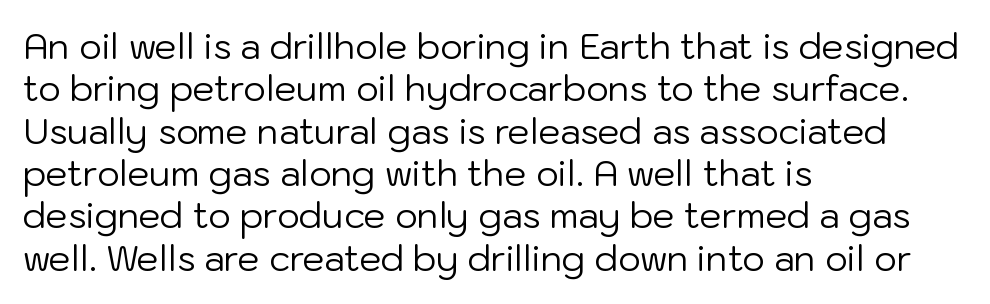
The image shows 35 px regular-weight sans-serif type, upright; set left-aligned, line spacing 1.21x, normal letter spacing, not underlined; low stroke contrast and a medium x-height.
